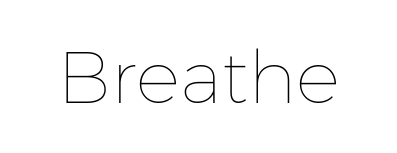
Q: Is the text bold? A: No.
Q: Is the text italic (slanted)? A: No, it is upright.
Q: Is the text underlined? A: No.
Q: Is the spacing between letters normal or unusually wide? A: Normal.
Q: Width (condensed, normal, or wide)? A: Normal.
Q: Stroke contrast? A: Low.
Q: x-height? A: Medium.
Q: Monospaced? A: No.
